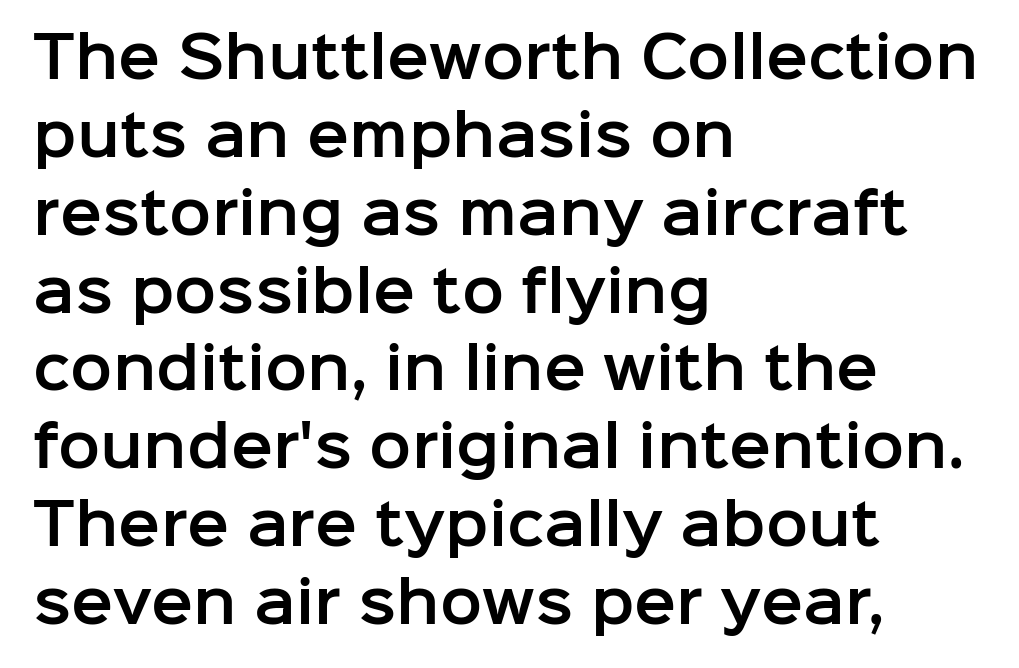
Honestly, the row spacing looks completely unremarkable. This sample uses a sans-serif face. Every stem runs plumb, perpendicular to the baseline. Looks like regular typesetting: each glyph gets only the width it needs. The space directly below the letters is spotless. The passage is arranged the way most books set body copy — flush left.
